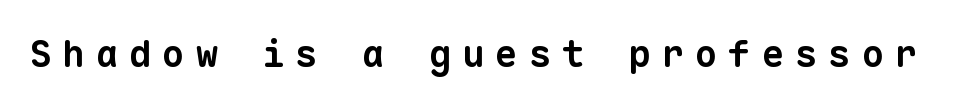
The passage shown has open, widely tracked lettering throughout. The glyphs are unaccompanied by any horizontal stroke below them. Strong, thick strokes mark this as bold type. The text was rendered using a sans face with plain stroke endings. Each letter, wide or thin by design, is forced into the same width here.
